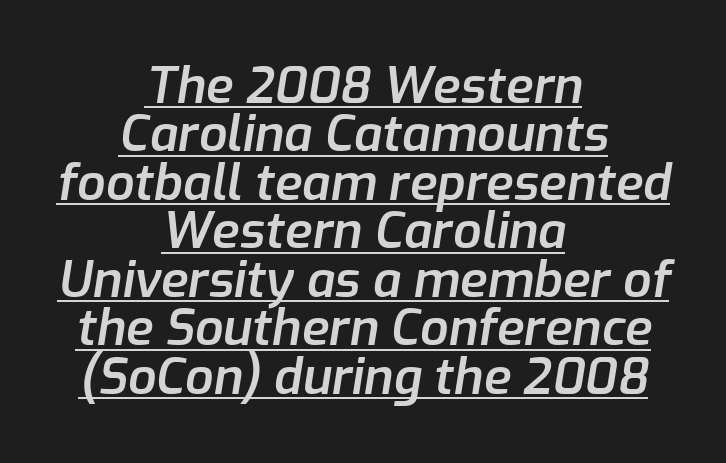
The face used here is proportionally spaced, like ordinary book or web type. Strokes here are thickened, but only to semibold level. Summary of vertical rhythm: compact, with narrow interline spacing. Looks like someone drew a line under every word here. Characters are canted at an angle relative to the baseline's perpendicular.
